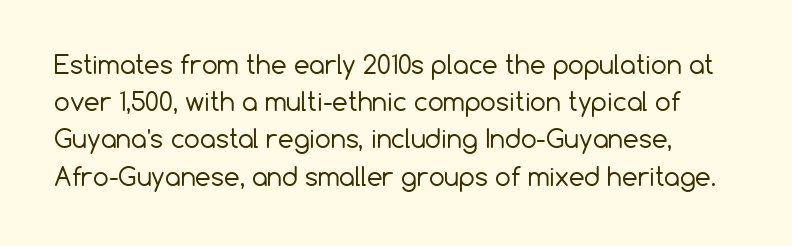
The line-height multiplier appears to be the usual default. Stroke thickness stays within the range of a standard reading face or lighter. If you drew a line through each stem, it would be perfectly vertical. The zone under the glyphs is completely vacant.
